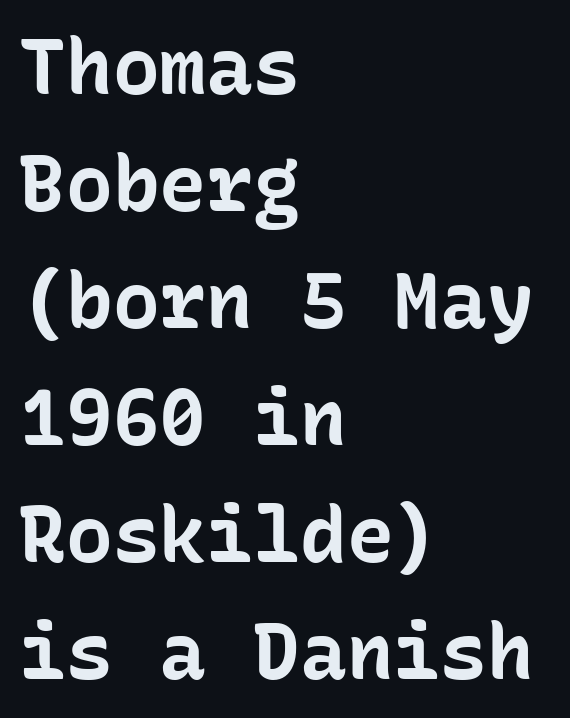
The space directly below the letters is spotless. Emphasis by weight is at full strength: bold. Nothing unusual about the tracking: characters are spaced as the font intends. The rendering uses typewriter-style spacing with identical character cells.
